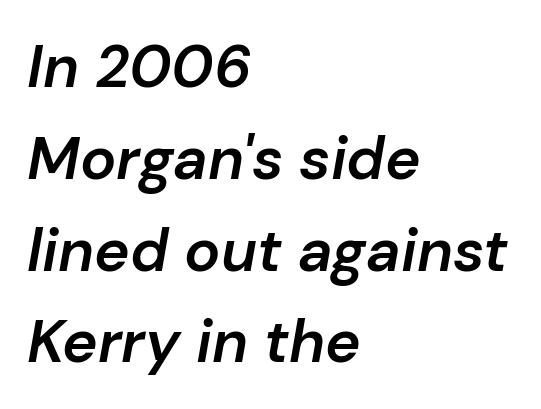
The image shows 60 px semibold type, italic (leaning right); set left-aligned, normal line spacing (1.53x), normal letter spacing, not underlined; low stroke contrast and a medium x-height.
